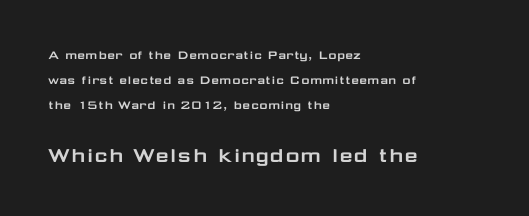
The image shows 24 px text type, upright; set left-aligned, line spacing 1.8x, normal letter spacing, not underlined; the second (bottom) block is 1.71x larger.
